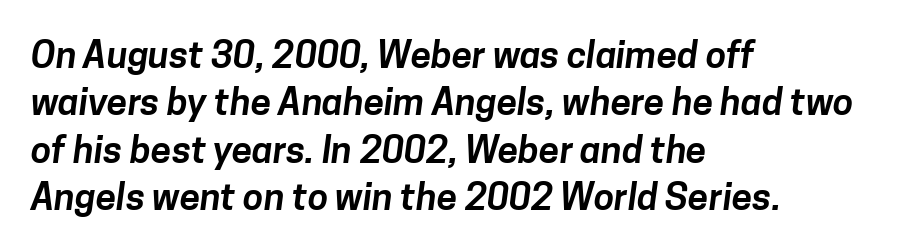
{"serif": "no", "width": "normal", "stroke_contrast": "low", "x_height": "medium", "monospaced": "no", "underline": "no", "align": "left", "line_spacing": "normal", "line_spacing_ratio": 1.28, "letter_spacing": "normal", "letter_spacing_em": 0.0, "glyph_px": 37}
